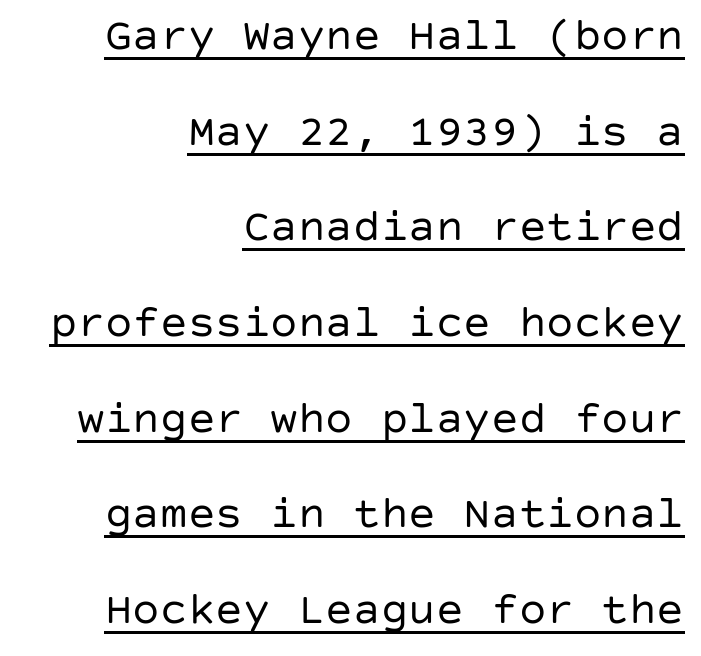
Nothing unusual about the tracking: characters are spaced as the font intends. Typographically, this falls in the sans-serif category. Quick note: underline on. You could fit nearly another row in the gap between these rows. The characters are drawn with everyday or finer stroke widths. Caption: multi-line text, flush right, ragged left.
